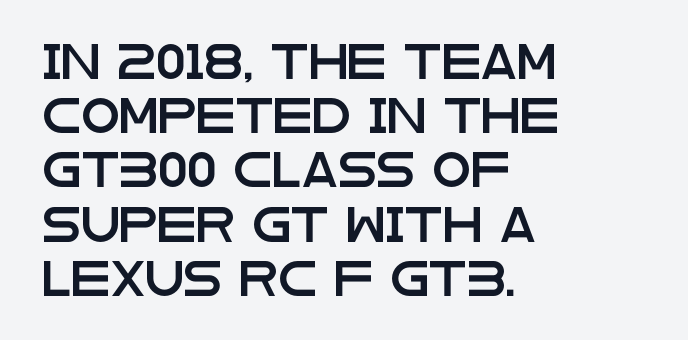
In terms of letterform style, serifs are entirely absent. These lines stack with their left ends in a neat column. Vertically, the passage feels balanced, rows spaced as you'd expect. This sample uses an upright cut, with every glyph sitting square on the baseline. No word sits above an underline. The letterforms sit shoulder to shoulder at normal distance.
